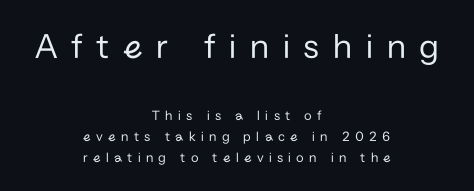
Q: Is the text bold? A: No.
Q: Is the text italic (slanted)? A: No, it is upright.
Q: Is the typeface a serif or a sans-serif typeface? A: Sans-serif.
Q: Is the text underlined? A: No.
Q: How is the paragraph aligned? A: Centered.
Q: Is the spacing between letters normal or unusually wide? A: Unusually wide.
Q: Is the spacing between lines tight, normal or loose? A: Normal.
Q: Which block of text is set in a larger size, the first (top) or the second (bottom)? A: The first (top) one.
Q: Width (condensed, normal, or wide)? A: Normal.
Q: Stroke contrast? A: Low.
Q: x-height? A: Medium.
Q: Monospaced? A: No.
